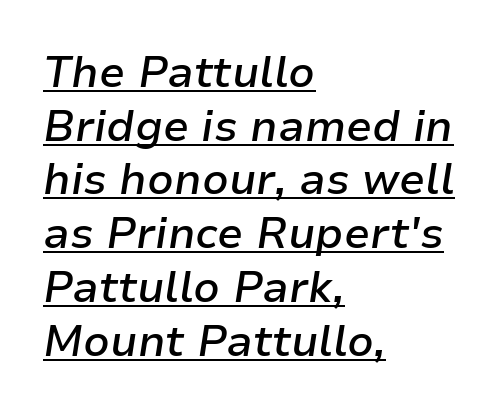
{"italic": "yes", "lean": "right", "slant_degrees": 9, "bold": "semi", "weight": "semibold", "width": "normal", "stroke_contrast": "low", "x_height": "medium", "monospaced": "no", "underline": "yes", "align": "left", "line_spacing": "normal", "line_spacing_ratio": 1.25, "letter_spacing": "normal", "letter_spacing_em": 0.0, "glyph_px": 43}
